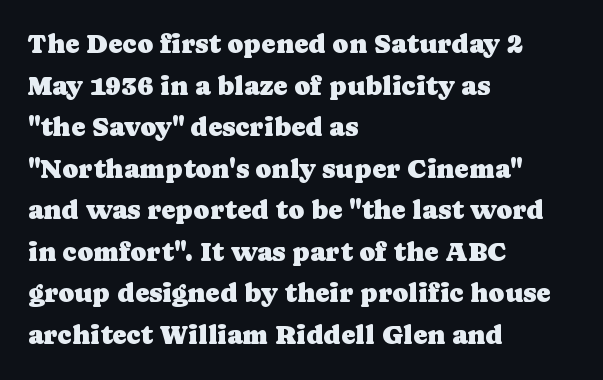
{"italic": "no", "underline": "no", "align": "left", "line_spacing": "normal", "line_spacing_ratio": 1.54, "letter_spacing": "normal", "letter_spacing_em": 0.0, "glyph_px": 27}
